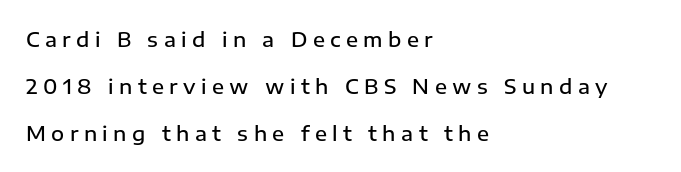
A somewhat darkened texture: the type is semibold rather than bold. The passage is arranged the way most books set body copy — flush left. These lines have a slow, spaced-out rhythm from letter to letter. No word sits above an underline. Compared with typical paragraphs, the rows here are farther apart. Designer's note — italics off, roman on.
